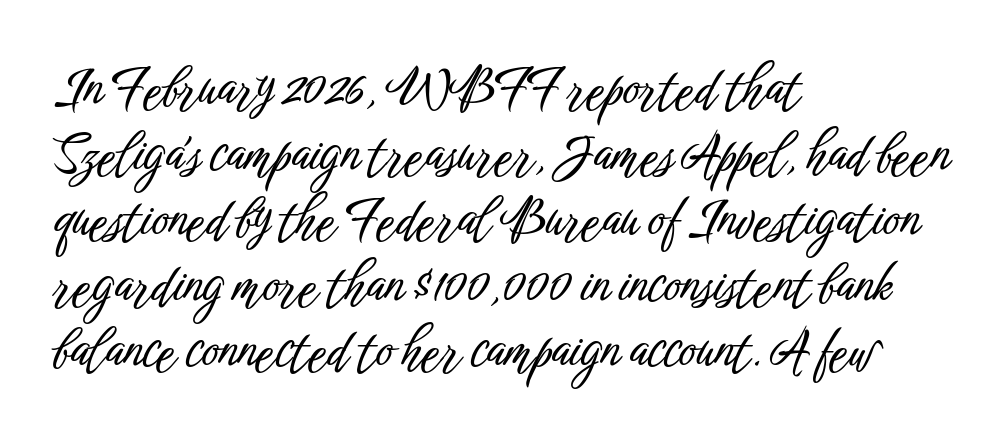
{"serif": "no", "width": "condensed", "stroke_contrast": "low", "x_height": "medium", "monospaced": "no", "underline": "no", "align": "left", "line_spacing": "normal", "line_spacing_ratio": 1.26, "letter_spacing": "normal", "letter_spacing_em": 0.0, "glyph_px": 52}
